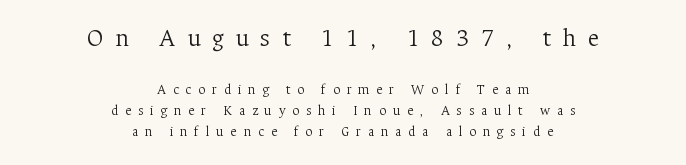
Beneath every word, the page is bare. Vertical stems look standard width or narrower in stroke. There is plenty of visible air inserted between adjacent glyphs. Caption: multi-line text, centered on the measure. Larger block? The one above; the one below is distinctly smaller. The designer left line spacing at the default.
